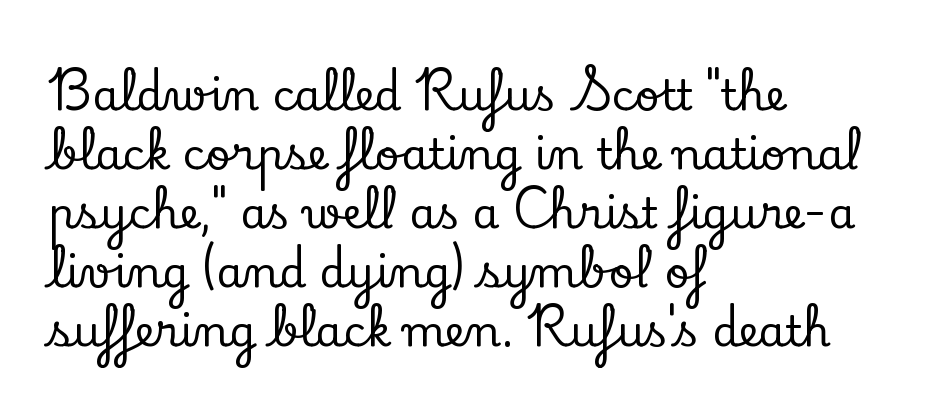
The image shows 43 px serif type, upright; set left-aligned, normal line spacing (1.37x), normal letter spacing, not underlined; low stroke contrast and a small x-height.
